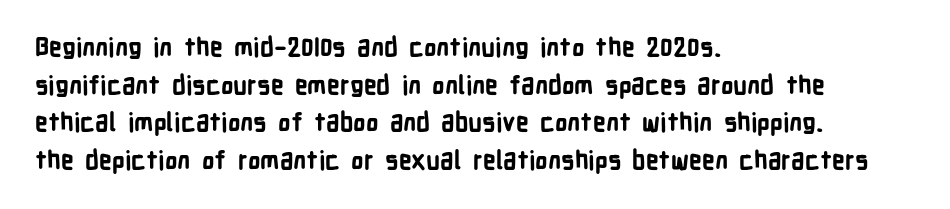
{"italic": "no", "bold": "yes", "underline": "no", "align": "left", "line_spacing": "normal", "line_spacing_ratio": 1.51, "letter_spacing": "normal", "letter_spacing_em": 0.0, "glyph_px": 25}
